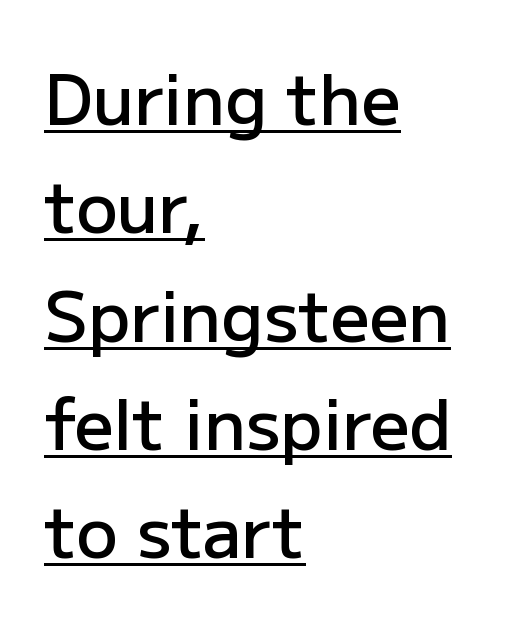
The image shows 69 px semibold sans-serif type, upright; set left-aligned, normal line spacing (1.57x), normal letter spacing, underlined; low stroke contrast and a medium x-height.
